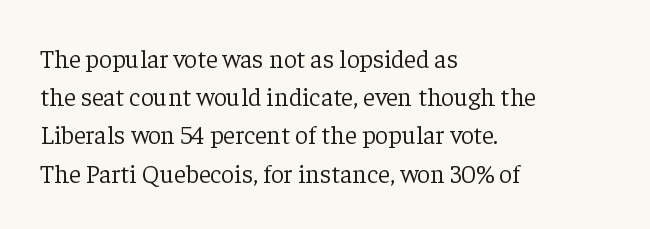
Q: Is the text bold? A: No.
Q: Is the text italic (slanted)? A: No, it is upright.
Q: Is the text underlined? A: No.
Q: How is the paragraph aligned? A: Left-aligned.
Q: Is the spacing between letters normal or unusually wide? A: Normal.
Q: Is the spacing between lines tight, normal or loose? A: Normal.
